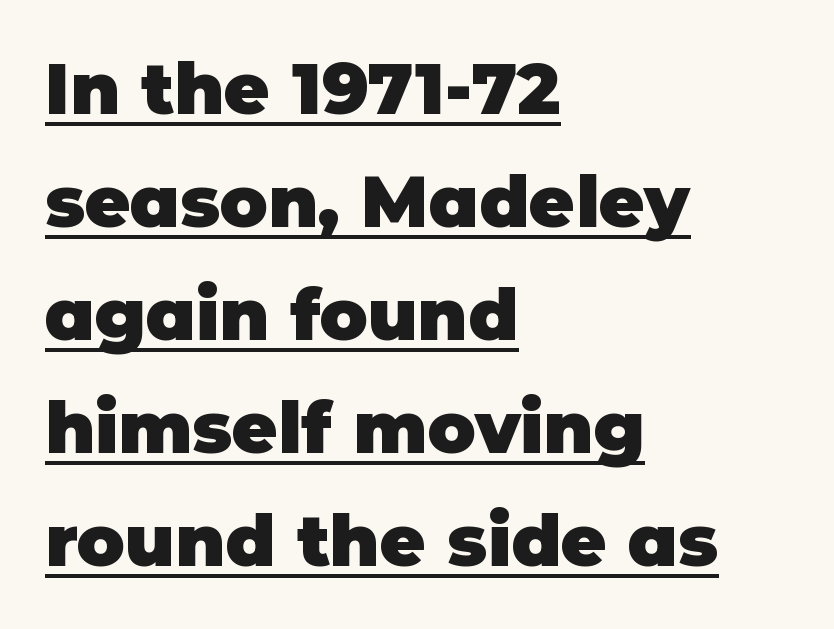
The image shows 71 px heavy sans-serif type, upright; set left-aligned, normal line spacing (1.59x), normal letter spacing, underlined; low stroke contrast and a large x-height.
